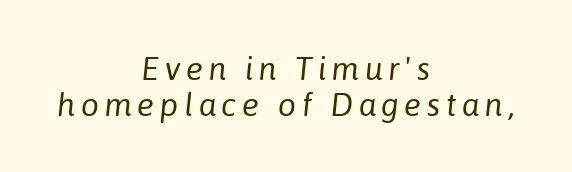
What's the leading like? Squeezed, with rows nearly overlapping. The rendering positions every line midway between the sides. The font is comparable to plain body text, perhaps lighter. Each row of text sits above clean, open space. Do the characters align in a grid? No, the font is proportional.
